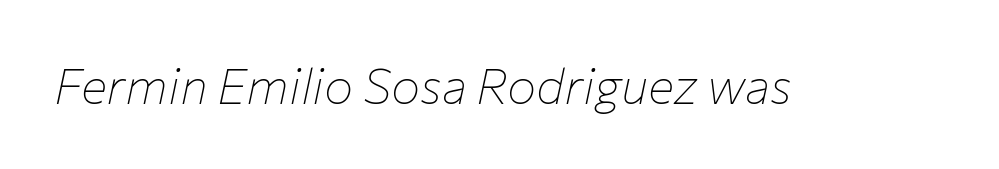
Quick note: underline off. The strokes carry an ordinary text weight at most. Varying glyph widths throughout — classic text-font behaviour. Honestly, the letter spacing is just normal — you wouldn't notice it.
